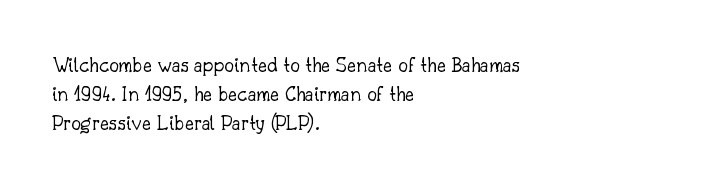
No extra ink here — the face is not bold. The ragged edge is on the right, which tells us the setting is flush left. Decoration check: the copy has no underline. Between one letter and the next there's only the usual sliver of space. No italicization has been applied; the sample stays upright. Successive baselines arrive at the customary interval.
